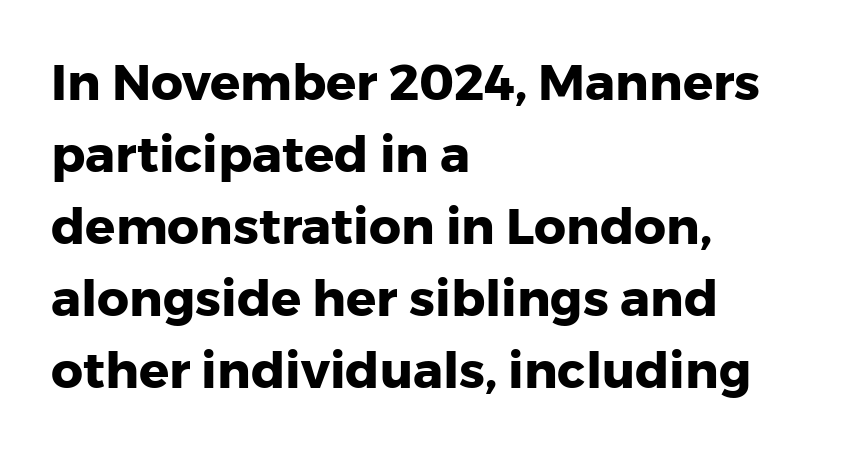
The image shows 50 px heavy sans-serif type, upright; set left-aligned, normal line spacing (1.44x), normal letter spacing, not underlined; low stroke contrast and a medium x-height.
